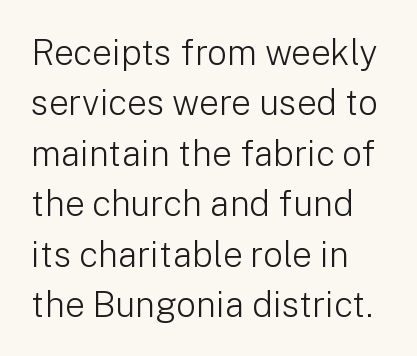
{"serif": "no", "italic": "no", "bold": "no", "weight": "light", "width": "normal", "stroke_contrast": "low", "x_height": "medium", "monospaced": "no", "underline": "no", "align": "left", "line_spacing": "normal", "line_spacing_ratio": 1.44, "letter_spacing": "normal", "letter_spacing_em": 0.0, "glyph_px": 35}
